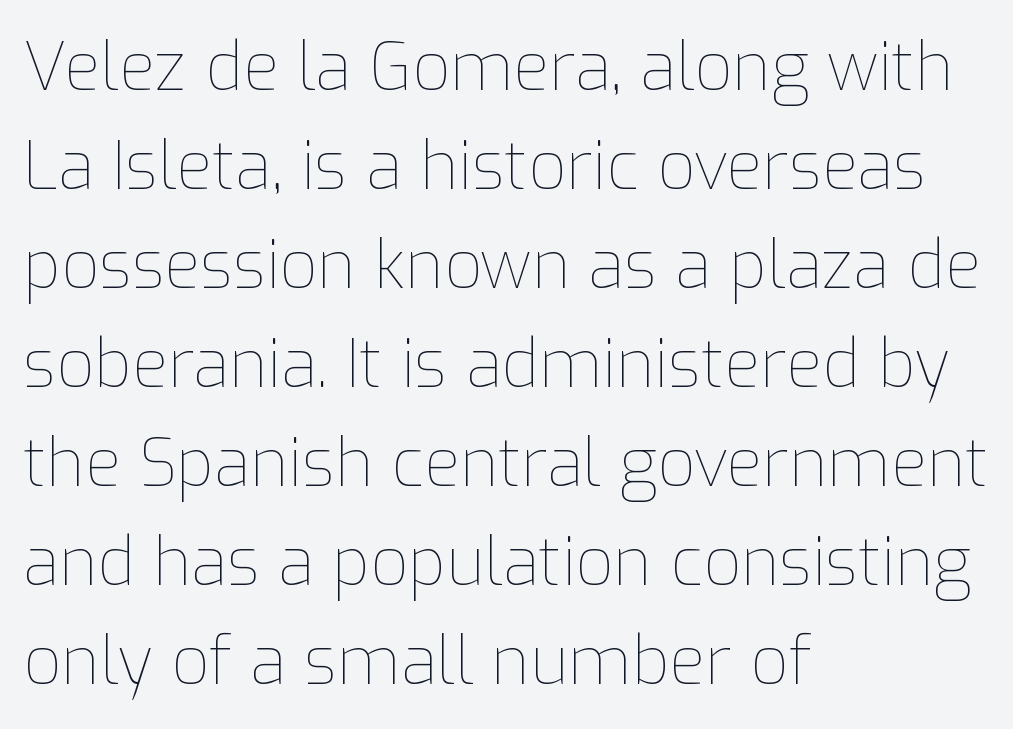
Is there any slant? The stems are plumb. These lines are rendered in a variable-pitch font. Caption: multi-line text, flush left, ragged right. The glyphs are unaccompanied by any horizontal stroke below them. A quiet, ordinary-to-light weight characterises the typeface. One glance says typical: line gaps are just what's usual.
